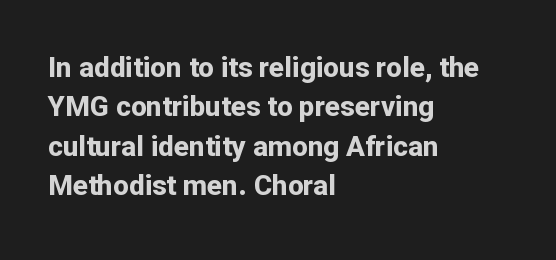
Q: Is the text bold? A: Yes.
Q: Is the text italic (slanted)? A: No, it is upright.
Q: Is the typeface a serif or a sans-serif typeface? A: Sans-serif.
Q: Is the text underlined? A: No.
Q: How is the paragraph aligned? A: Left-aligned.
Q: Is the spacing between letters normal or unusually wide? A: Normal.
Q: Is the spacing between lines tight, normal or loose? A: Normal.
Q: Width (condensed, normal, or wide)? A: Normal.
Q: Stroke contrast? A: Low.
Q: x-height? A: Medium.
Q: Monospaced? A: No.
